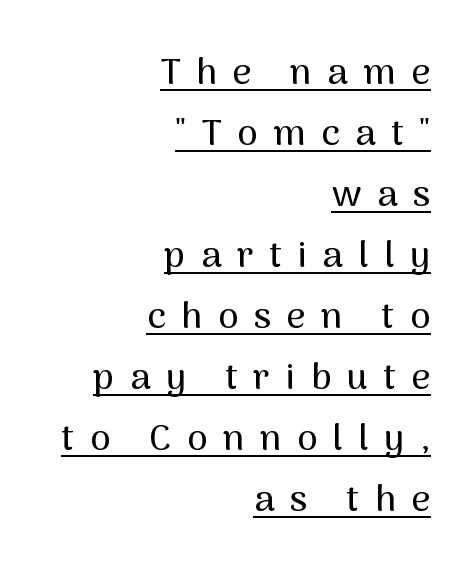
The image shows 37 px sans-serif type, upright; set right-aligned, normal line spacing (1.65x), unusually wide letter spacing (+0.42 em), underlined; medium stroke contrast and a medium x-height.
